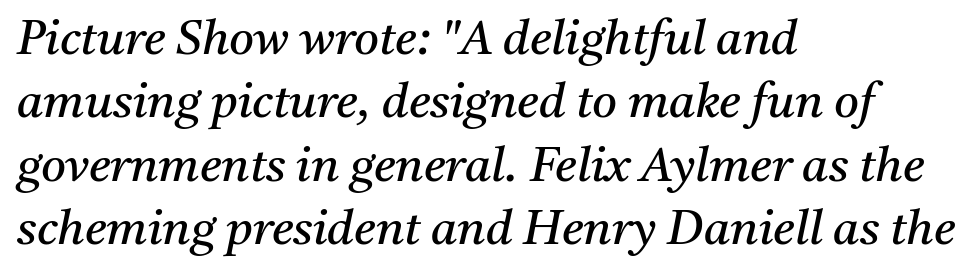
Q: Is the text bold? A: No.
Q: Is the text italic (slanted)? A: Yes, it leans right by about 11 degrees.
Q: Is the typeface a serif or a sans-serif typeface? A: Serif.
Q: Is the text underlined? A: No.
Q: How is the paragraph aligned? A: Left-aligned.
Q: Is the spacing between letters normal or unusually wide? A: Normal.
Q: Is the spacing between lines tight, normal or loose? A: Normal.
Q: Width (condensed, normal, or wide)? A: Normal.
Q: Stroke contrast? A: Medium.
Q: x-height? A: Medium.
Q: Monospaced? A: No.
